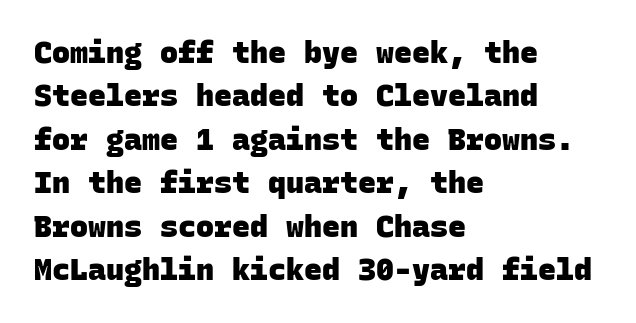
Q: Is the text bold? A: Yes.
Q: Is the typeface a serif or a sans-serif typeface? A: Sans-serif.
Q: Is the text underlined? A: No.
Q: How is the paragraph aligned? A: Left-aligned.
Q: Is the spacing between letters normal or unusually wide? A: Normal.
Q: Is the spacing between lines tight, normal or loose? A: Normal.
Q: Width (condensed, normal, or wide)? A: Normal.
Q: Stroke contrast? A: Low.
Q: x-height? A: Large.
Q: Monospaced? A: Yes.
